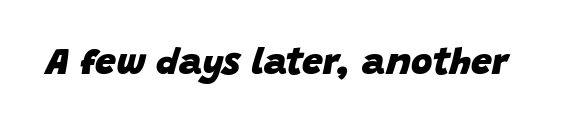
{"italic": "yes", "lean": "right", "slant_degrees": 15, "bold": "yes", "weight": "heavy", "width": "normal", "stroke_contrast": "low", "x_height": "large", "monospaced": "no", "underline": "no", "letter_spacing": "normal", "letter_spacing_em": 0.0, "glyph_px": 37}
